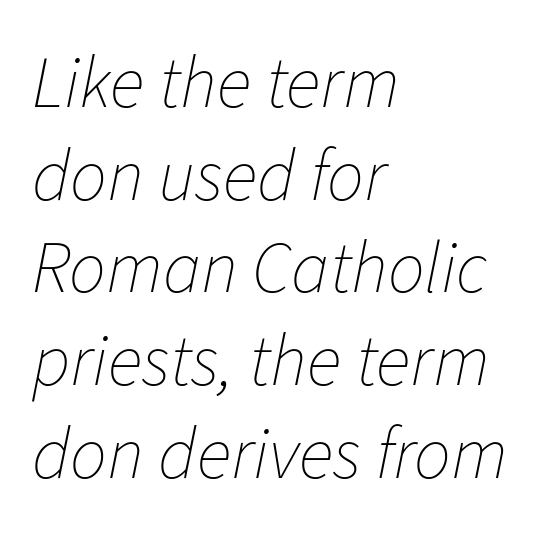
Vertical stems look standard width or narrower in stroke. These lines keep a tight, regular rhythm from letter to letter. These lines sit exactly where default settings would place them. You could not count columns in this text — the font is proportionally spaced. Descenders hang freely into open space. There's an unmistakable incline to the writing here.
